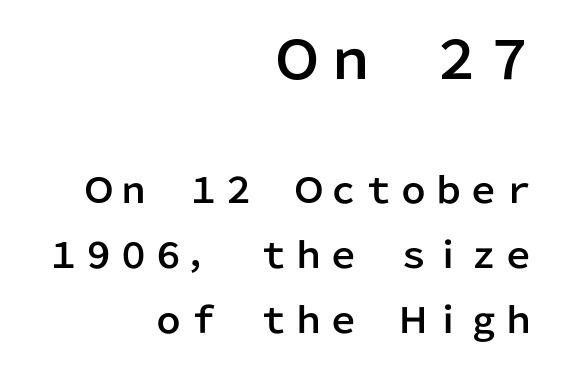
Q: Is the text italic (slanted)? A: No, it is upright.
Q: Is the typeface a serif or a sans-serif typeface? A: Sans-serif.
Q: Is the text underlined? A: No.
Q: How is the paragraph aligned? A: Right-aligned.
Q: Is the spacing between letters normal or unusually wide? A: Normal.
Q: Which block of text is set in a larger size, the first (top) or the second (bottom)? A: The first (top) one.
Q: Width (condensed, normal, or wide)? A: Normal.
Q: Stroke contrast? A: Low.
Q: x-height? A: Medium.
Q: Monospaced? A: No.
